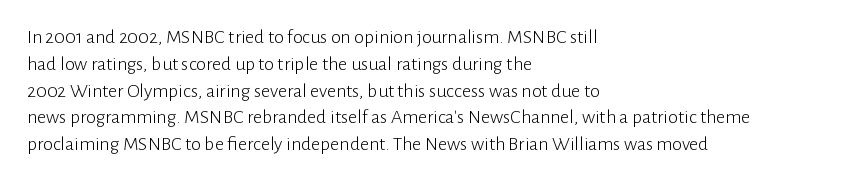
Q: Is the text bold? A: No.
Q: Is the text italic (slanted)? A: No, it is upright.
Q: Is the text underlined? A: No.
Q: How is the paragraph aligned? A: Left-aligned.
Q: Is the spacing between letters normal or unusually wide? A: Normal.
Q: Is the spacing between lines tight, normal or loose? A: Normal.
